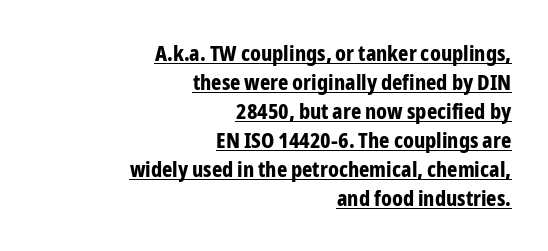
Q: Is the text bold? A: Yes.
Q: Is the text italic (slanted)? A: No, it is upright.
Q: Is the text underlined? A: Yes.
Q: How is the paragraph aligned? A: Right-aligned.
Q: Is the spacing between letters normal or unusually wide? A: Normal.
Q: Is the spacing between lines tight, normal or loose? A: Normal.
